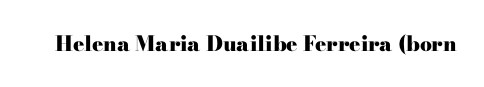
Q: Is the text bold? A: Yes.
Q: Is the text italic (slanted)? A: No, it is upright.
Q: Is the text underlined? A: No.
Q: Is the spacing between letters normal or unusually wide? A: Normal.
